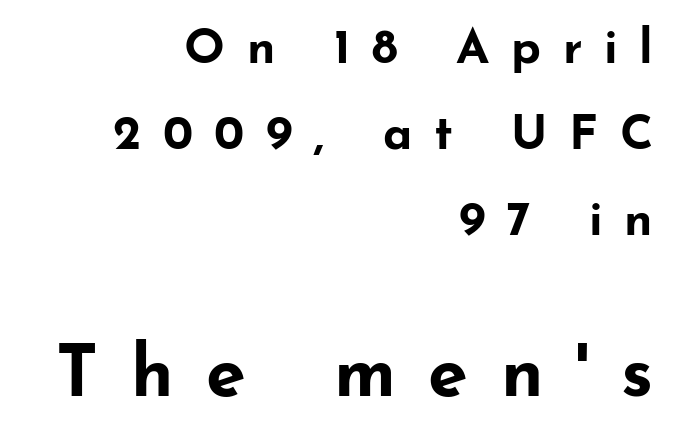
Regarding serifs, this sample does without them. You could only call the tracking loose — the letters float apart. The compositor pushed each line to the right boundary. Just letters on the line, the space beneath them empty. Plenty of ink on the page — the face is bold.
